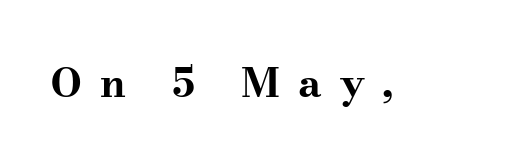
The image shows 41 px bold, wide serif type, upright; set unusually wide letter spacing (+0.44 em), not underlined; medium stroke contrast and a small x-height.
